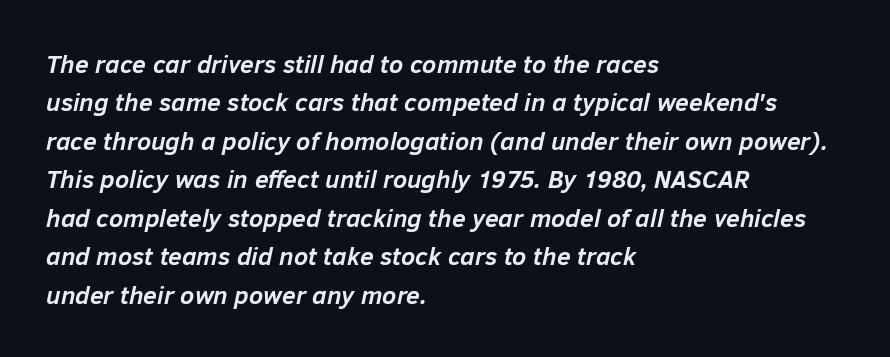
{"italic": "yes", "lean": "right", "slant_degrees": 12, "bold": "yes", "underline": "no", "align": "left", "line_spacing": "normal", "line_spacing_ratio": 1.54, "letter_spacing": "normal", "letter_spacing_em": 0.0, "glyph_px": 25}
